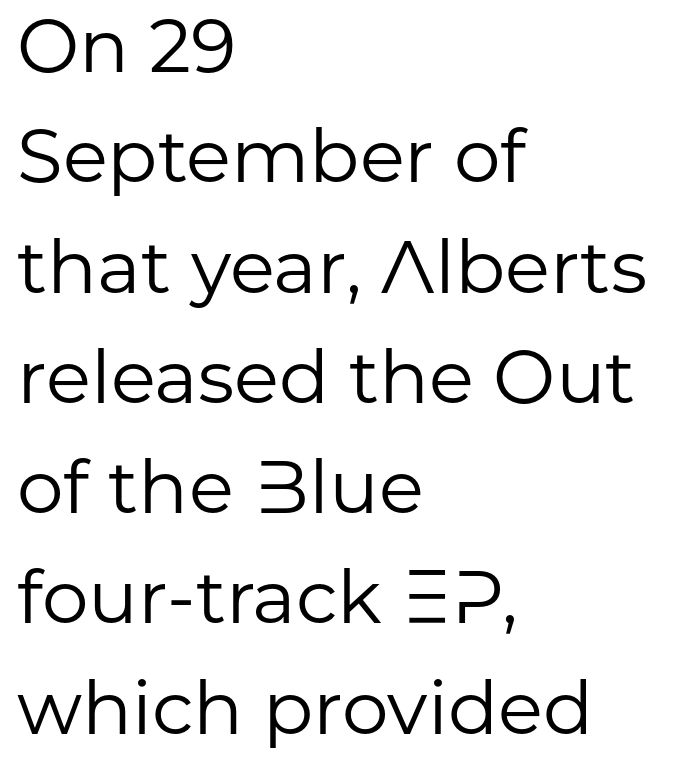
{"serif": "no", "italic": "no", "bold": "no", "weight": "regular", "width": "normal", "stroke_contrast": "low", "x_height": "medium", "monospaced": "no", "underline": "no", "align": "left", "line_spacing": "normal", "line_spacing_ratio": 1.49, "letter_spacing": "normal", "letter_spacing_em": 0.0, "glyph_px": 74}
